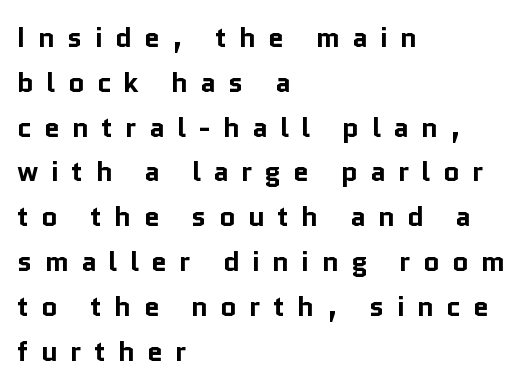
Q: Is the text bold? A: Yes.
Q: Is the text italic (slanted)? A: No, it is upright.
Q: Is the typeface a serif or a sans-serif typeface? A: Sans-serif.
Q: Is the text underlined? A: No.
Q: How is the paragraph aligned? A: Left-aligned.
Q: Is the spacing between letters normal or unusually wide? A: Unusually wide.
Q: Is the spacing between lines tight, normal or loose? A: Normal.
Q: Width (condensed, normal, or wide)? A: Normal.
Q: Stroke contrast? A: Low.
Q: x-height? A: Medium.
Q: Monospaced? A: No.
